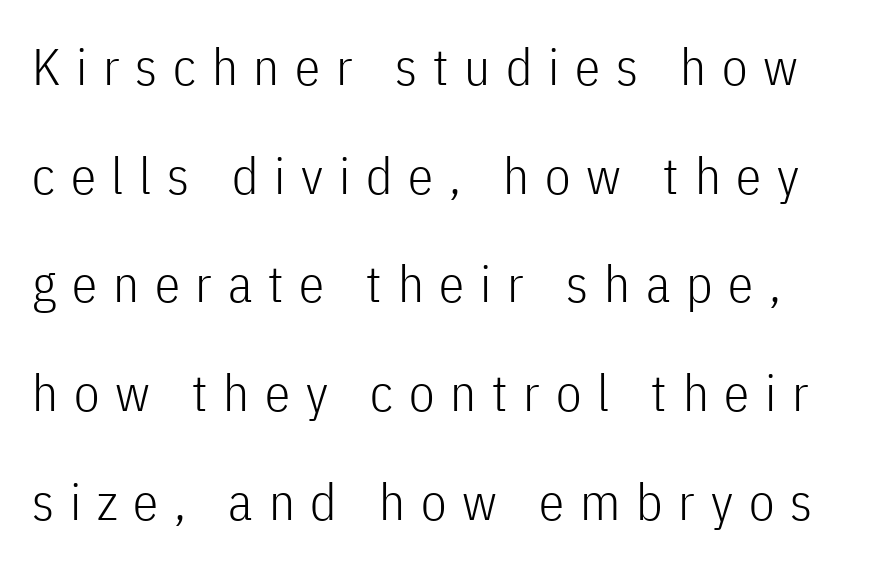
Q: Is the text bold? A: No.
Q: Is the text italic (slanted)? A: No, it is upright.
Q: Is the typeface a serif or a sans-serif typeface? A: Sans-serif.
Q: Is the text underlined? A: No.
Q: Is the spacing between letters normal or unusually wide? A: Unusually wide.
Q: Is the spacing between lines tight, normal or loose? A: Loose.
Q: Width (condensed, normal, or wide)? A: Condensed.
Q: Stroke contrast? A: Low.
Q: x-height? A: Medium.
Q: Monospaced? A: No.
